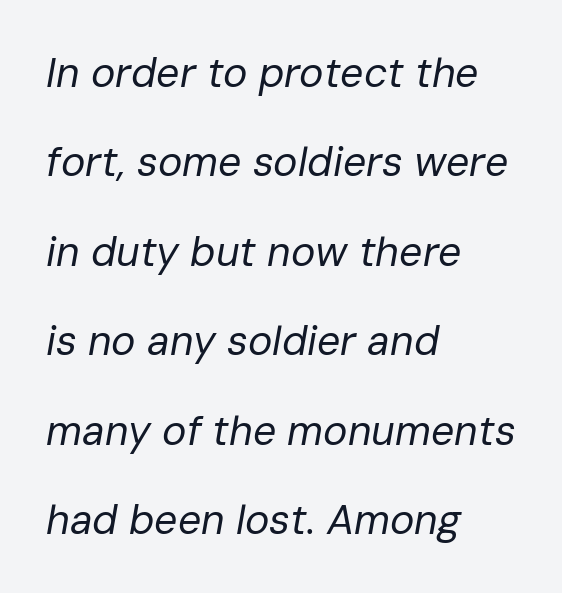
{"italic": "yes", "lean": "right", "slant_degrees": 10, "bold": "no", "weight": "regular", "width": "normal", "stroke_contrast": "low", "x_height": "medium", "monospaced": "no", "underline": "no", "align": "left", "line_spacing": "loose", "line_spacing_ratio": 2.18, "letter_spacing": "normal", "letter_spacing_em": 0.0, "glyph_px": 41}
